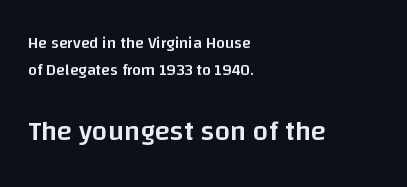
The image shows 28 px semibold sans-serif type, upright; set left-aligned, line spacing 1.71x, normal letter spacing, not underlined; the second (bottom) block is 1.75x larger; low stroke contrast and a large x-height.
